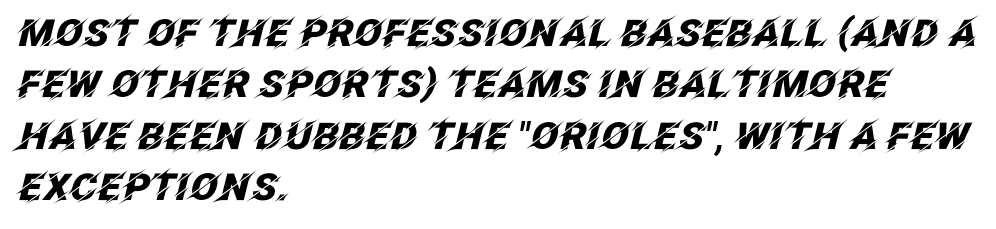
The image shows 37 px heavy type, italic (leaning right); set left-aligned, normal line spacing (1.39x), normal letter spacing, not underlined; low stroke contrast and a large x-height.
